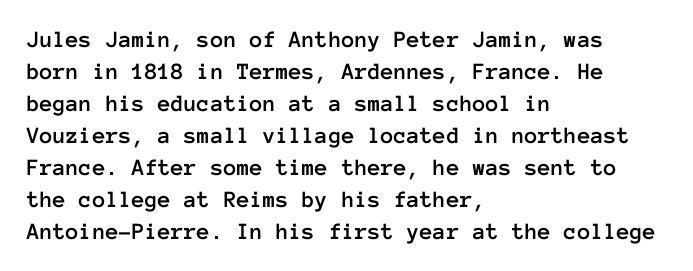
No italicization has been applied; the sample stays upright. The vertical gap from one line to the next is medium. Standard letterfit; no display-style spreading of the glyphs. The passage is arranged the way most books set body copy — flush left. Rule under the text: the space is simply empty.
